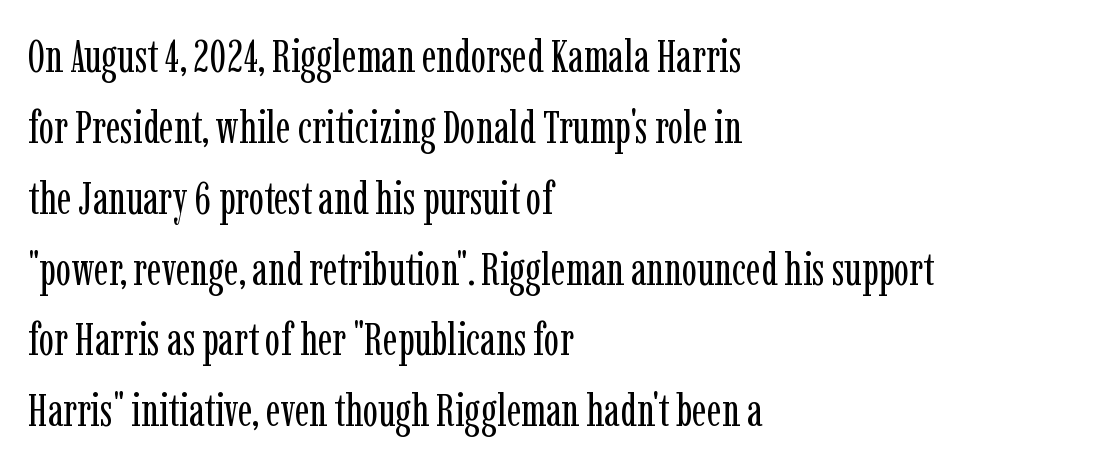
The image shows 46 px regular-weight, condensed serif type, upright; set left-aligned, normal line spacing (1.54x), normal letter spacing, not underlined; low stroke contrast and a medium x-height.
